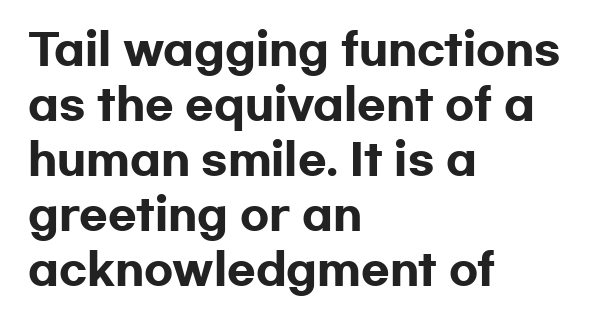
Q: Is the text bold? A: Yes.
Q: Is the text italic (slanted)? A: No, it is upright.
Q: Is the typeface a serif or a sans-serif typeface? A: Sans-serif.
Q: Is the text underlined? A: No.
Q: How is the paragraph aligned? A: Left-aligned.
Q: Is the spacing between letters normal or unusually wide? A: Normal.
Q: Is the spacing between lines tight, normal or loose? A: Normal.
Q: Width (condensed, normal, or wide)? A: Wide.
Q: Stroke contrast? A: Low.
Q: x-height? A: Medium.
Q: Monospaced? A: No.
